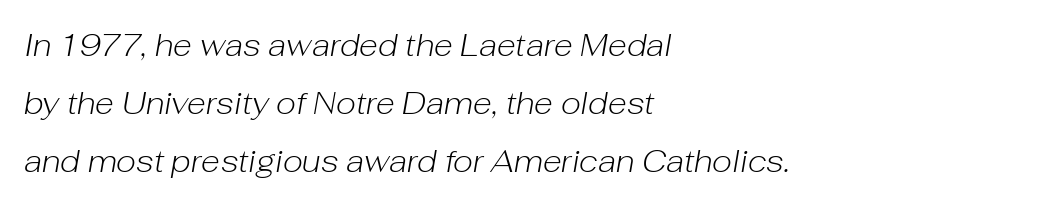
{"italic": "yes", "lean": "right", "slant_degrees": 10, "bold": "no", "weight": "light", "width": "normal", "stroke_contrast": "low", "x_height": "medium", "monospaced": "no", "underline": "no", "align": "left", "line_spacing_ratio": 1.87, "letter_spacing": "normal", "letter_spacing_em": 0.0, "glyph_px": 31}
